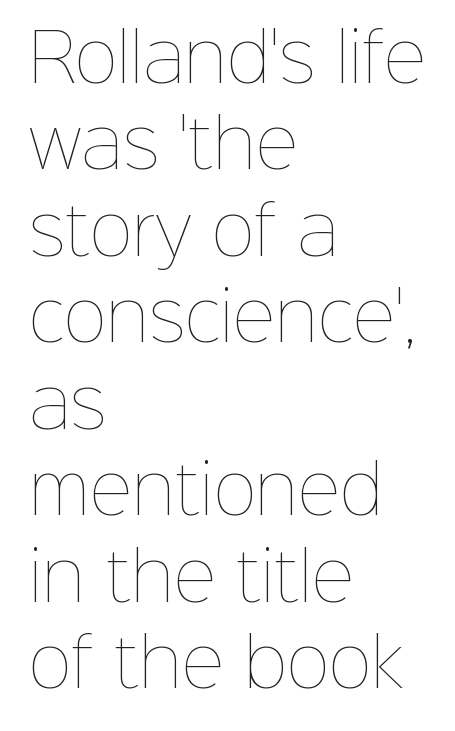
{"italic": "no", "bold": "no", "weight": "thin", "width": "normal", "stroke_contrast": "low", "x_height": "medium", "monospaced": "no", "underline": "no", "align": "left", "line_spacing": "normal", "line_spacing_ratio": 1.31, "letter_spacing": "normal", "letter_spacing_em": 0.0, "glyph_px": 66}
